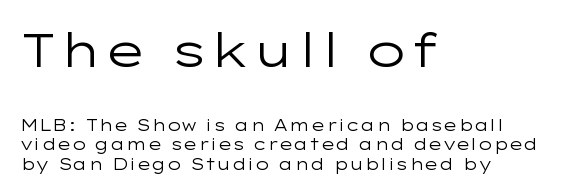
Q: Is the text bold? A: No.
Q: Is the text italic (slanted)? A: No, it is upright.
Q: Is the typeface a serif or a sans-serif typeface? A: Sans-serif.
Q: Is the text underlined? A: No.
Q: How is the paragraph aligned? A: Left-aligned.
Q: Is the spacing between letters normal or unusually wide? A: Normal.
Q: Which block of text is set in a larger size, the first (top) or the second (bottom)? A: The first (top) one.
Q: Width (condensed, normal, or wide)? A: Wide.
Q: Stroke contrast? A: Low.
Q: x-height? A: Medium.
Q: Monospaced? A: No.
